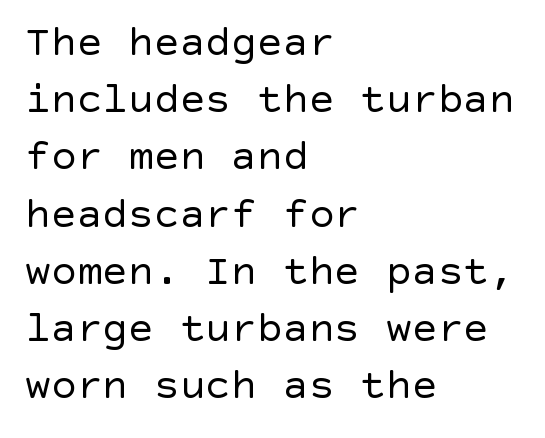
The image shows 43 px regular-weight sans-serif type, upright; set left-aligned, normal line spacing (1.33x), normal letter spacing, not underlined; a large x-height.
